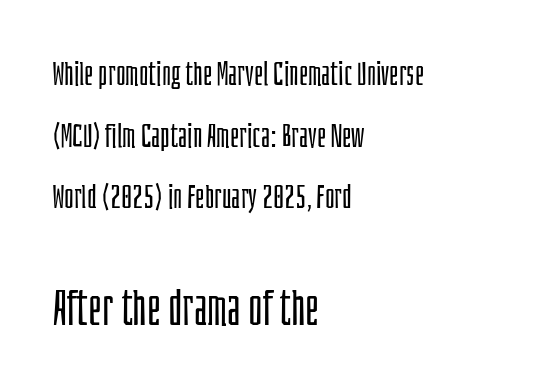
The image shows 49 px light, condensed sans-serif type, upright; set left-aligned, line spacing 1.87x, normal letter spacing, not underlined; the second (bottom) block is 1.48x larger; low stroke contrast and a large x-height.
